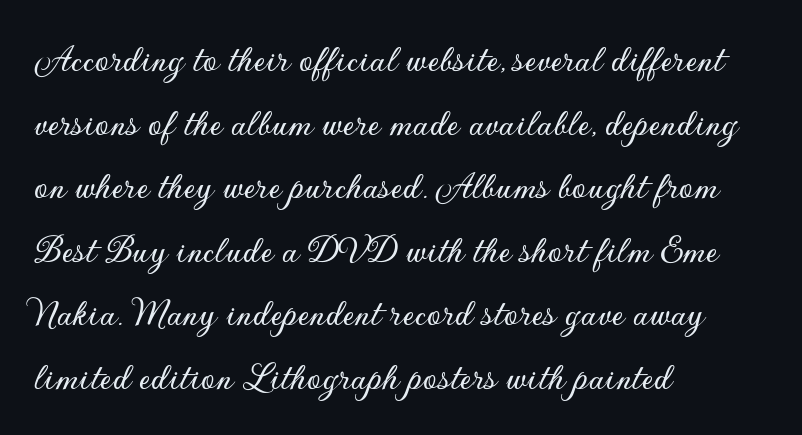
Q: Is the text italic (slanted)? A: Yes.
Q: Is the typeface a serif or a sans-serif typeface? A: Sans-serif.
Q: Is the text underlined? A: No.
Q: How is the paragraph aligned? A: Left-aligned.
Q: Is the spacing between letters normal or unusually wide? A: Normal.
Q: Is the spacing between lines tight, normal or loose? A: Normal.
Q: Width (condensed, normal, or wide)? A: Normal.
Q: Stroke contrast? A: Low.
Q: x-height? A: Small.
Q: Monospaced? A: No.
